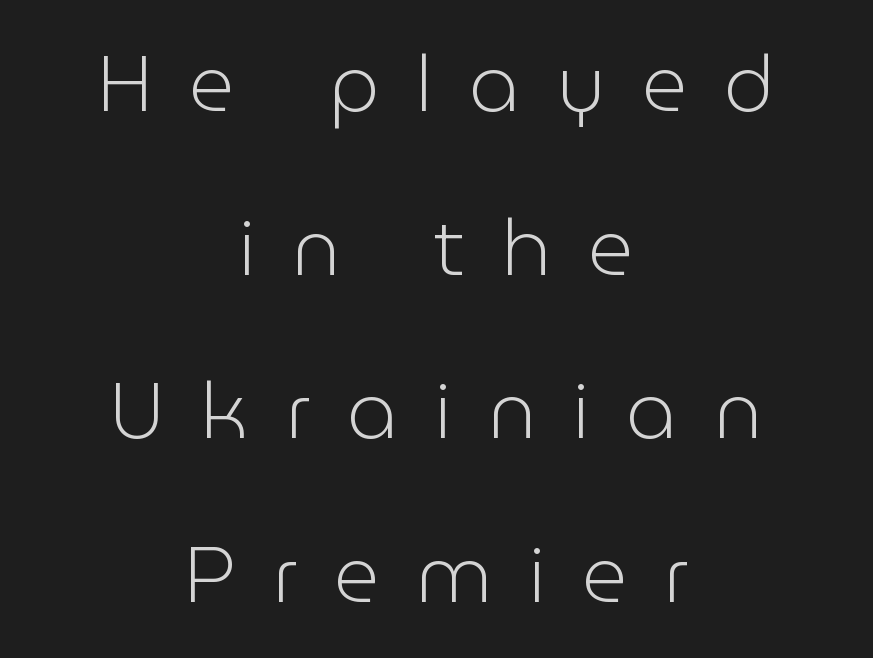
Q: Is the text bold? A: No.
Q: Is the text italic (slanted)? A: No, it is upright.
Q: Is the typeface a serif or a sans-serif typeface? A: Sans-serif.
Q: Is the text underlined? A: No.
Q: How is the paragraph aligned? A: Centered.
Q: Is the spacing between letters normal or unusually wide? A: Unusually wide.
Q: Is the spacing between lines tight, normal or loose? A: Loose.
Q: Width (condensed, normal, or wide)? A: Normal.
Q: Stroke contrast? A: Low.
Q: x-height? A: Medium.
Q: Monospaced? A: No.
